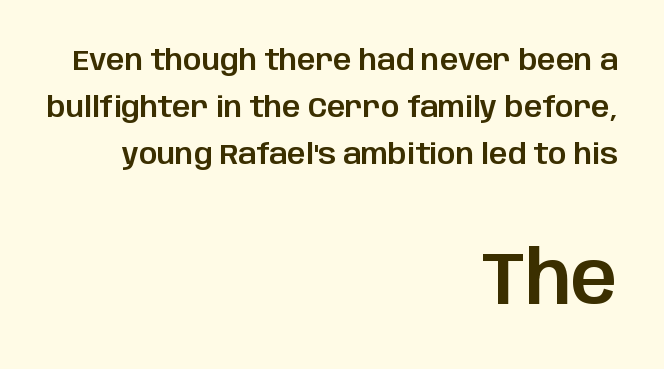
Q: Is the text italic (slanted)? A: No, it is upright.
Q: Is the typeface a serif or a sans-serif typeface? A: Sans-serif.
Q: Is the text underlined? A: No.
Q: How is the paragraph aligned? A: Right-aligned.
Q: Is the spacing between letters normal or unusually wide? A: Normal.
Q: Is the spacing between lines tight, normal or loose? A: Normal.
Q: Which block of text is set in a larger size, the first (top) or the second (bottom)? A: The second (bottom) one.
Q: Width (condensed, normal, or wide)? A: Normal.
Q: Stroke contrast? A: Low.
Q: x-height? A: Large.
Q: Monospaced? A: No.
